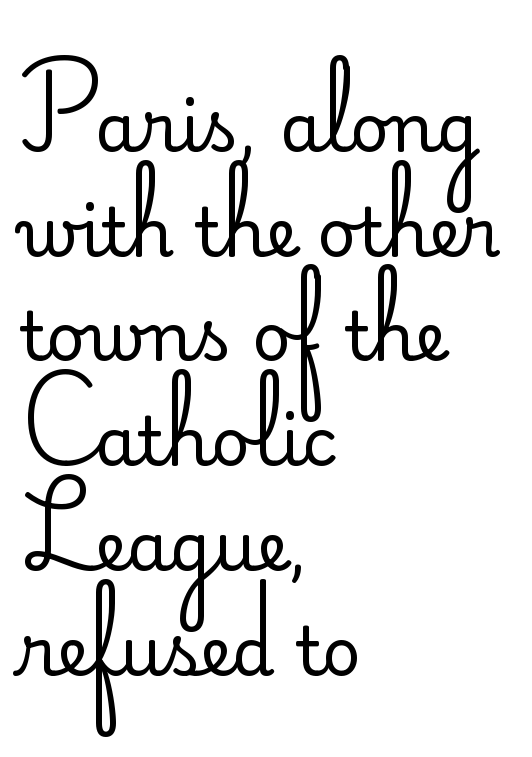
{"serif": "no", "italic": "no", "bold": "no", "weight": "regular", "width": "normal", "stroke_contrast": "low", "x_height": "small", "monospaced": "no", "underline": "no", "align": "left", "line_spacing": "normal", "line_spacing_ratio": 1.54, "letter_spacing": "normal", "letter_spacing_em": 0.0, "glyph_px": 68}
